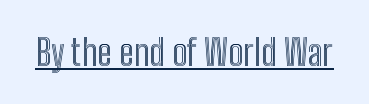
Q: Is the text italic (slanted)? A: No, it is upright.
Q: Is the text underlined? A: Yes.
Q: Is the spacing between letters normal or unusually wide? A: Normal.
Q: Width (condensed, normal, or wide)? A: Condensed.
Q: x-height? A: Medium.
Q: Monospaced? A: No.
